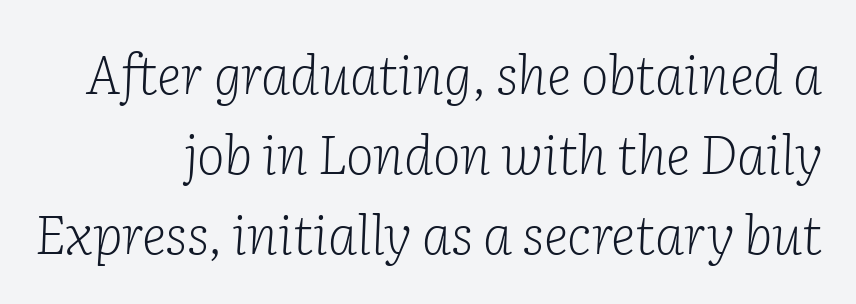
The image shows 53 px light serif type, italic (leaning right); set normal line spacing (1.51x), normal letter spacing, not underlined; low stroke contrast and a medium x-height.
